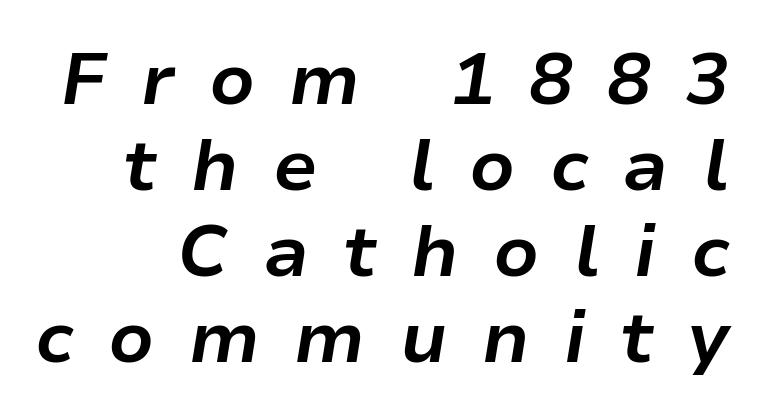
The image shows 73 px bold type, italic (leaning right); set line spacing 1.18x, unusually wide letter spacing (+0.47 em), not underlined; low stroke contrast and a medium x-height.
